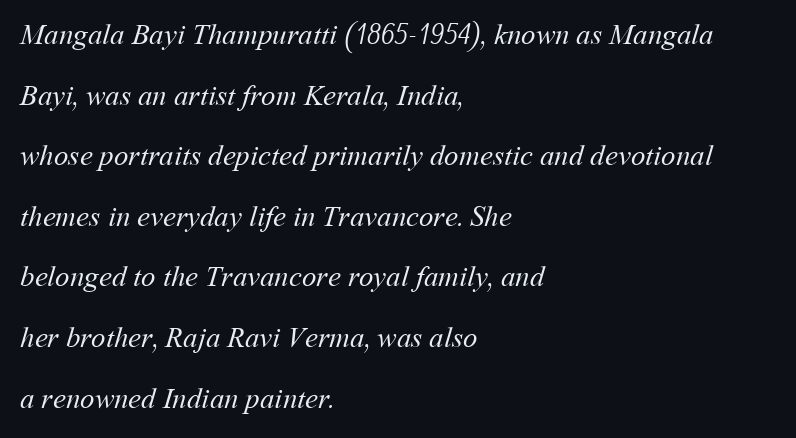
The image shows 29 px regular-weight type; set left-aligned, loose line spacing (2.09x), normal letter spacing, not underlined; medium stroke contrast and a medium x-height.
